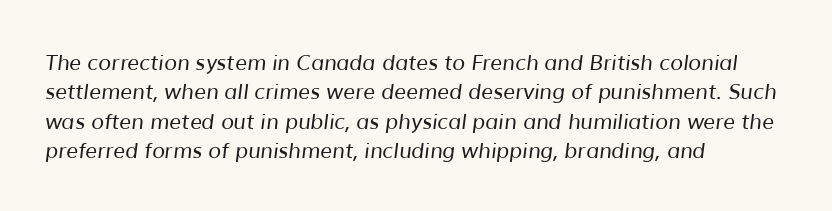
The image shows 21 px text type; set left-aligned, normal line spacing (1.4x), normal letter spacing, not underlined.
